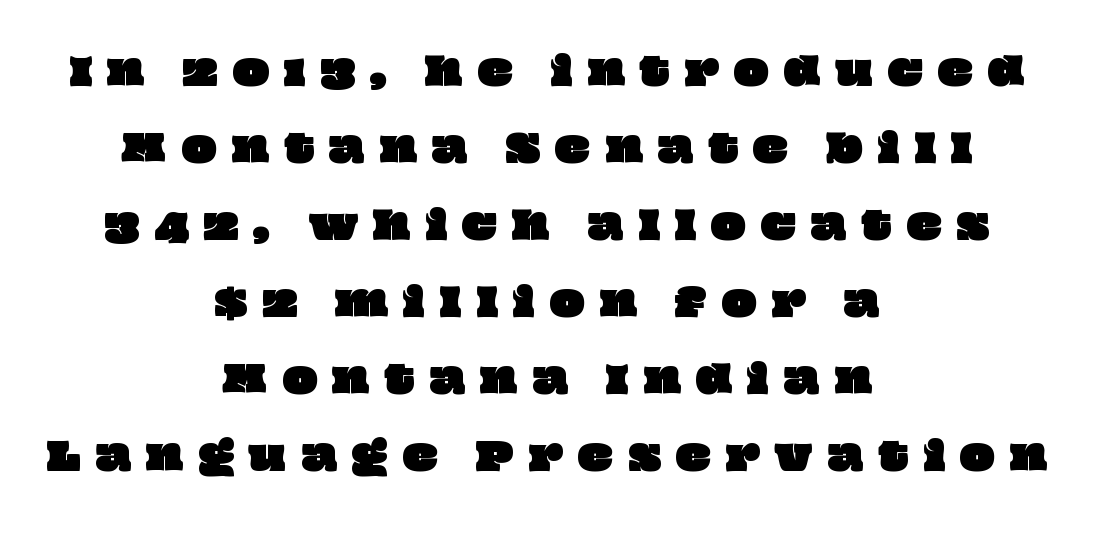
{"width": "wide", "stroke_contrast": "low", "x_height": "large", "monospaced": "no", "underline": "no", "align": "center", "line_spacing": "loose", "line_spacing_ratio": 2.08, "letter_spacing": "wide", "letter_spacing_em": 0.4, "glyph_px": 37}
